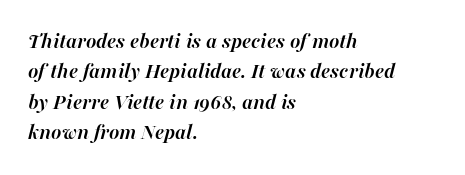
Is the block centered? No — it sits flush against the left margin. Underlining? Definitely not there. Strokes here are thick enough to call this a true bold. Leading matches the norm, producing a regular column.
